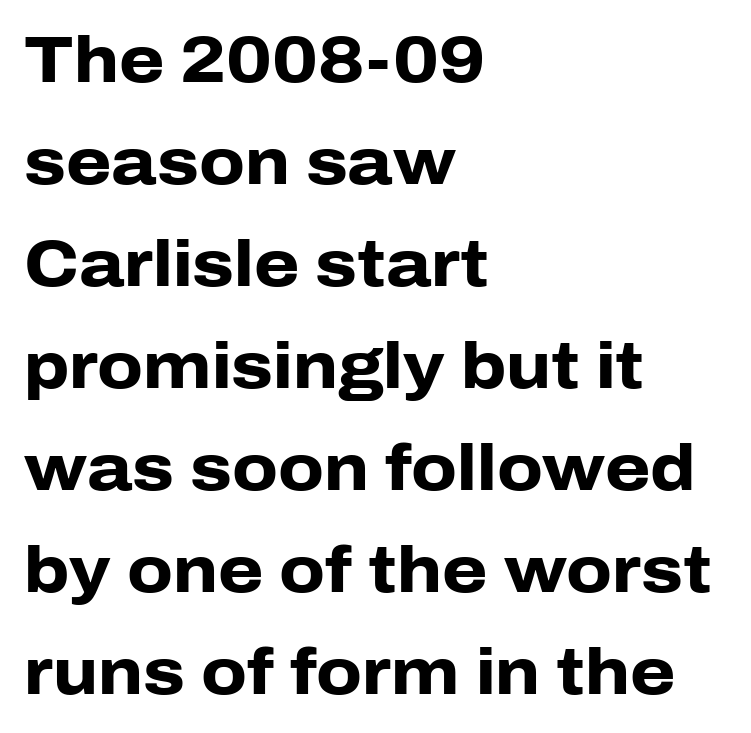
The image shows 65 px heavy sans-serif type, upright; set left-aligned, normal line spacing (1.57x), normal letter spacing, not underlined; low stroke contrast and a medium x-height.
